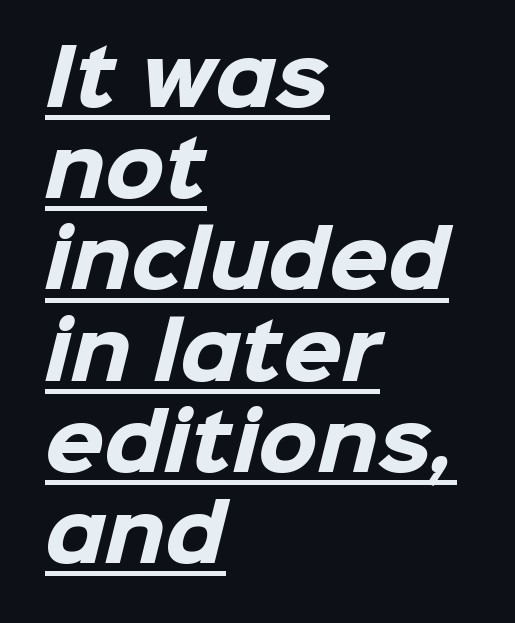
Q: Is the text bold? A: Yes.
Q: Is the typeface a serif or a sans-serif typeface? A: Sans-serif.
Q: Is the text underlined? A: Yes.
Q: How is the paragraph aligned? A: Left-aligned.
Q: Is the spacing between letters normal or unusually wide? A: Normal.
Q: Width (condensed, normal, or wide)? A: Normal.
Q: Stroke contrast? A: Low.
Q: x-height? A: Medium.
Q: Monospaced? A: No.
